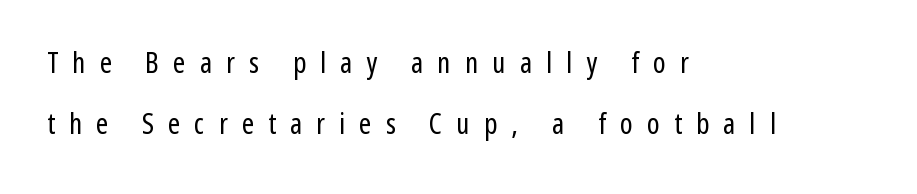
The image shows 29 px regular-weight, condensed sans-serif type, upright; set left-aligned, loose line spacing (2.12x), unusually wide letter spacing (+0.49 em), not underlined; low stroke contrast and a medium x-height.
